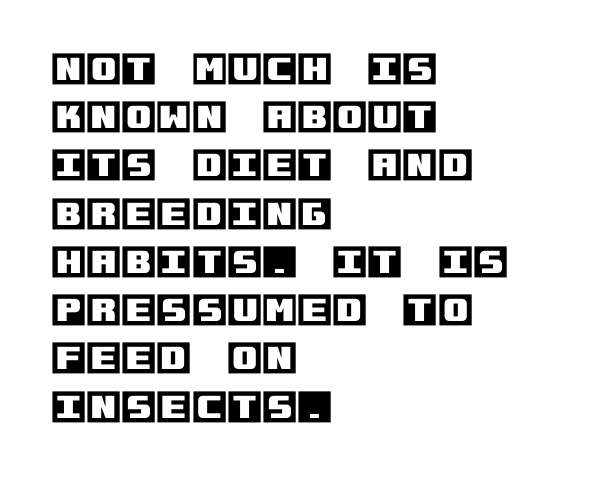
{"italic": "no", "width": "normal", "x_height": "large", "underline": "no", "align": "left", "line_spacing": "normal", "line_spacing_ratio": 1.34, "letter_spacing": "normal", "letter_spacing_em": 0.0, "glyph_px": 36}
